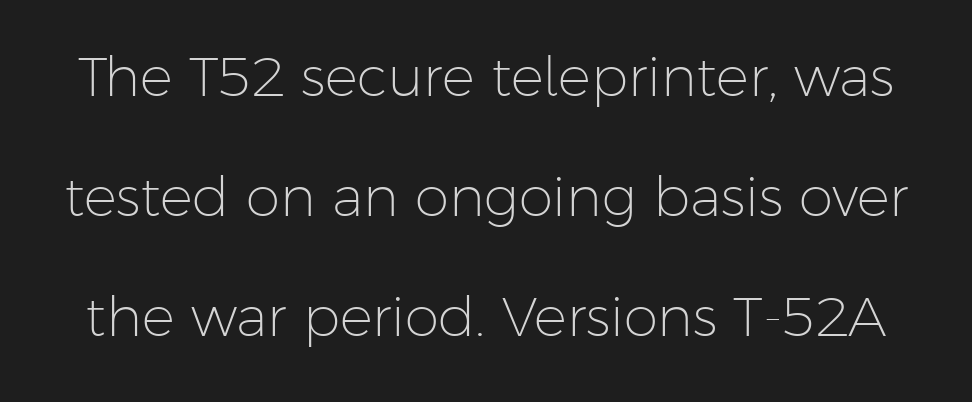
The image shows 55 px light sans-serif type, upright; set loose line spacing (2.18x), normal letter spacing, not underlined; low stroke contrast and a medium x-height.
